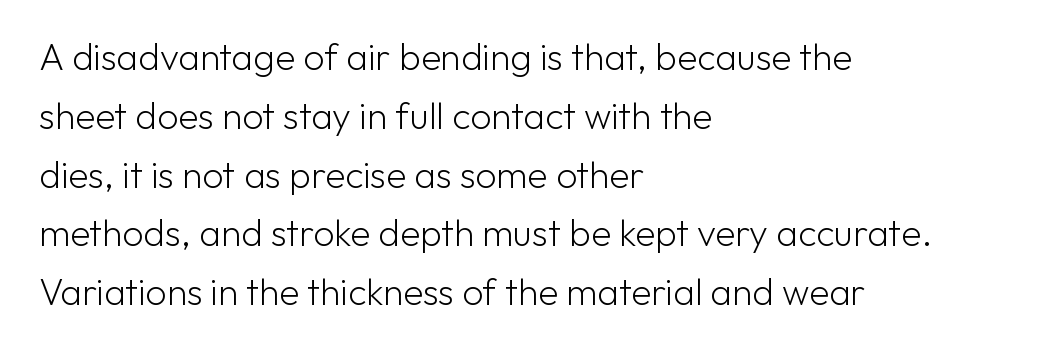
{"serif": "no", "italic": "no", "bold": "no", "weight": "light", "width": "normal", "stroke_contrast": "low", "x_height": "medium", "monospaced": "no", "underline": "no", "align": "left", "line_spacing": "normal", "line_spacing_ratio": 1.59, "letter_spacing": "normal", "letter_spacing_em": 0.0, "glyph_px": 37}
